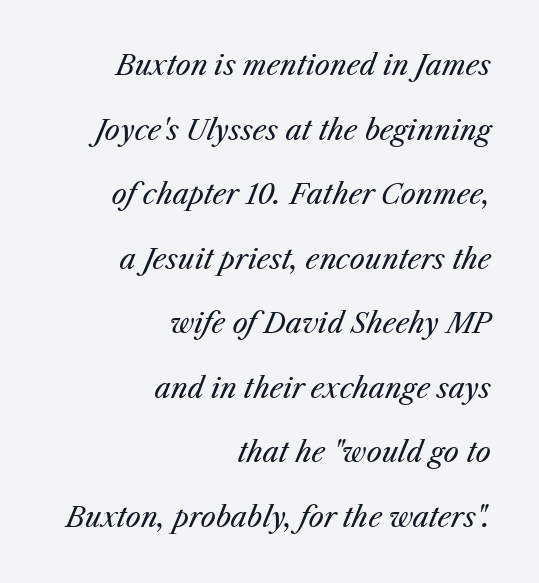
{"italic": "yes", "lean": "right", "slant_degrees": 25, "bold": "no", "underline": "no", "align": "right", "line_spacing": "loose", "line_spacing_ratio": 2.39, "letter_spacing": "normal", "letter_spacing_em": 0.0, "glyph_px": 27}
